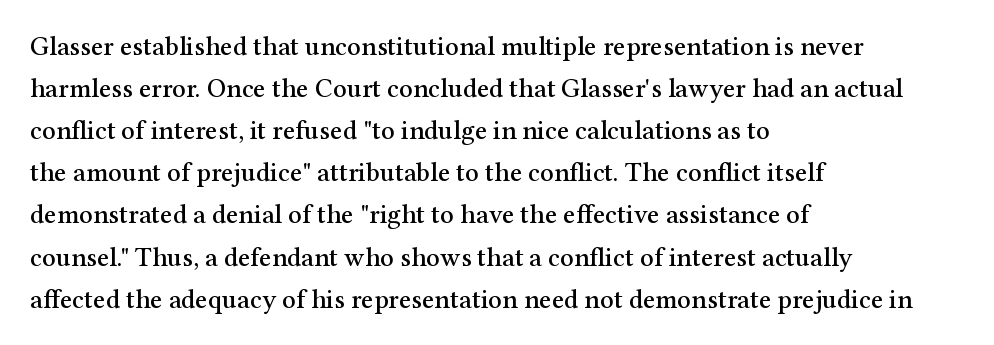
The image shows 27 px text type, upright; set left-aligned, normal line spacing (1.56x), normal letter spacing, not underlined.
